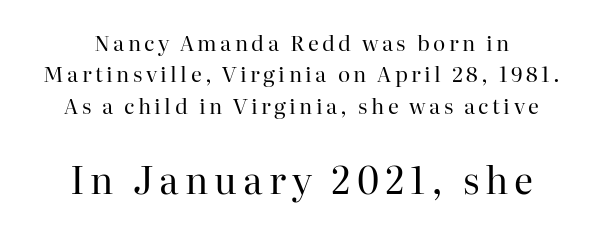
Q: Is the text bold? A: No.
Q: Is the text italic (slanted)? A: No, it is upright.
Q: Is the typeface a serif or a sans-serif typeface? A: Serif.
Q: Is the text underlined? A: No.
Q: How is the paragraph aligned? A: Centered.
Q: Is the spacing between lines tight, normal or loose? A: Normal.
Q: Which block of text is set in a larger size, the first (top) or the second (bottom)? A: The second (bottom) one.
Q: Width (condensed, normal, or wide)? A: Normal.
Q: Stroke contrast? A: High.
Q: x-height? A: Medium.
Q: Monospaced? A: No.
